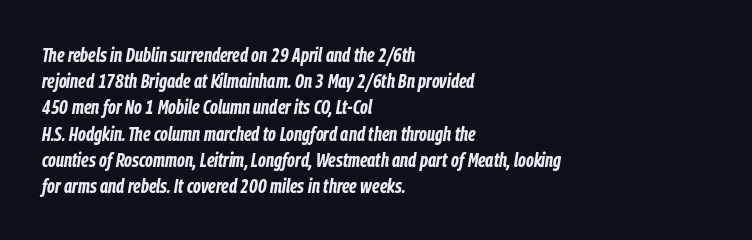
Which margin do the lines hug? The left one — the right edge is uneven. A typesetter would call this leading conventional body-copy spacing. Characters are canted at an angle relative to the baseline's perpendicular. The rendering uses a bold face; every stroke is thick and dark. The specimen omits any rule beneath the text block's lines.
